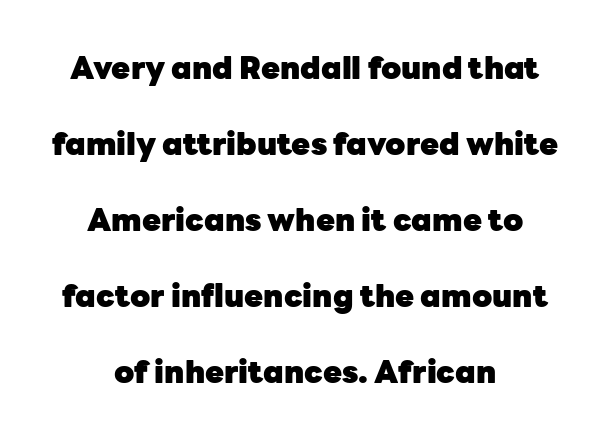
{"serif": "no", "italic": "no", "bold": "yes", "weight": "heavy", "width": "normal", "stroke_contrast": "low", "x_height": "medium", "monospaced": "no", "underline": "no", "align": "center", "line_spacing": "loose", "line_spacing_ratio": 2.45, "letter_spacing": "normal", "letter_spacing_em": 0.0, "glyph_px": 31}
